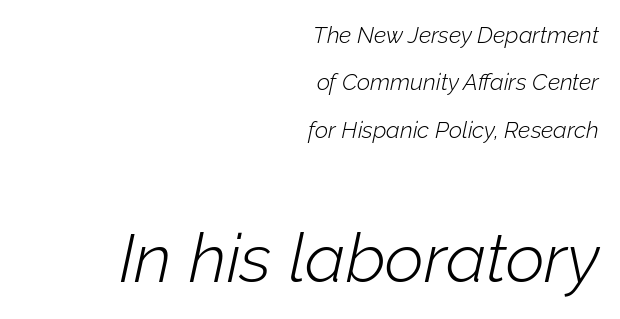
The passage shown is typed in a proportional face where columns would drift. The text carries the slant typical of an italic or oblique font. The later block is typeset at a bigger size than the earlier block. Successive baselines arrive slowly, with a big drop between each. This rendering features lettering with no underline. The passage shown has conventional tracking throughout.
